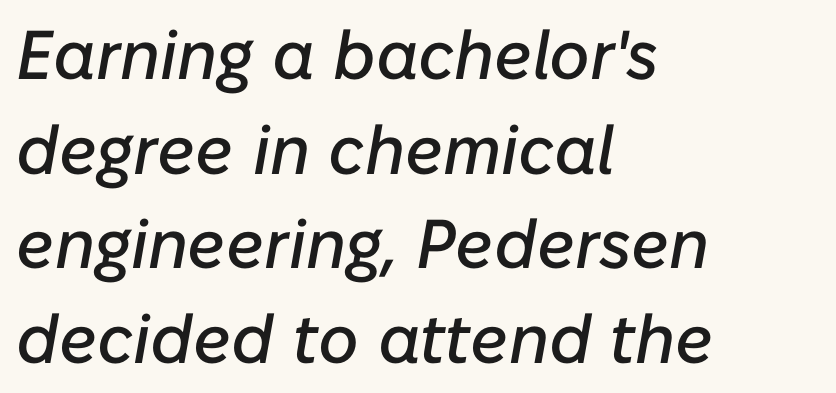
Q: Is the text italic (slanted)? A: Yes, it leans right by about 10 degrees.
Q: Is the text underlined? A: No.
Q: How is the paragraph aligned? A: Left-aligned.
Q: Is the spacing between letters normal or unusually wide? A: Normal.
Q: Is the spacing between lines tight, normal or loose? A: Normal.
Q: Width (condensed, normal, or wide)? A: Normal.
Q: Stroke contrast? A: Low.
Q: x-height? A: Medium.
Q: Monospaced? A: No.
